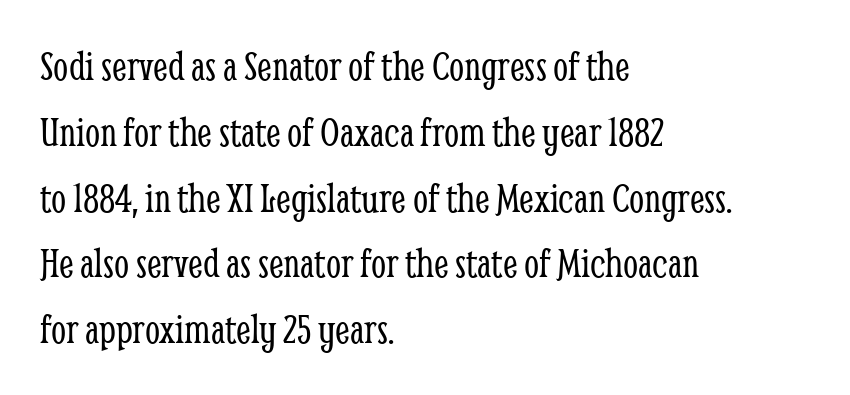
{"serif": "yes", "italic": "no", "bold": "no", "weight": "light", "width": "condensed", "stroke_contrast": "low", "x_height": "medium", "monospaced": "no", "underline": "no", "align": "left", "line_spacing": "normal", "line_spacing_ratio": 1.53, "letter_spacing": "normal", "letter_spacing_em": 0.0, "glyph_px": 43}
